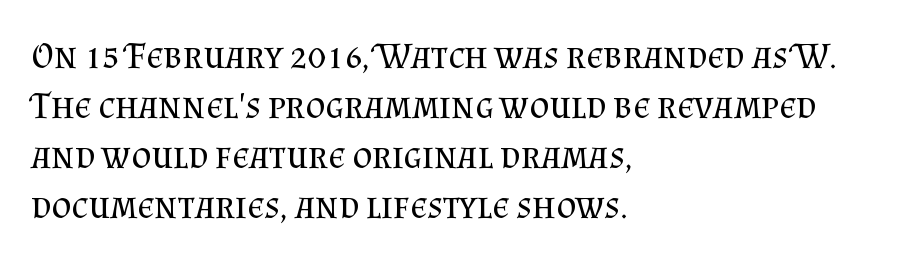
The image shows 38 px regular-weight serif type, upright; set left-aligned, normal line spacing (1.32x), normal letter spacing, not underlined; medium stroke contrast and a small x-height.
